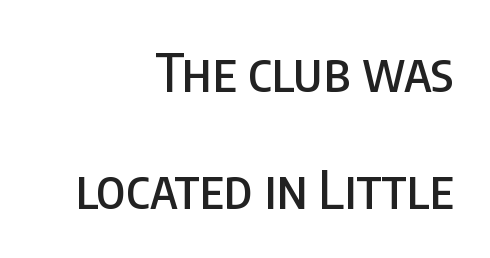
The image shows 53 px condensed sans-serif type, upright; set right-aligned, loose line spacing (2.2x), normal letter spacing, not underlined; low stroke contrast and a large x-height.
